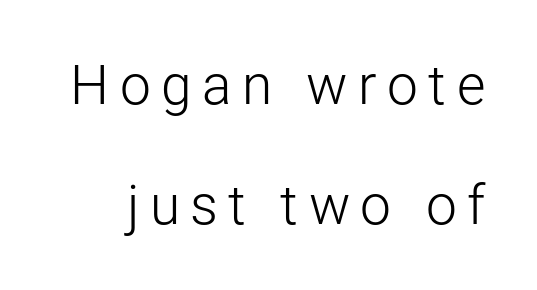
Q: Is the text bold? A: No.
Q: Is the text italic (slanted)? A: No, it is upright.
Q: Is the typeface a serif or a sans-serif typeface? A: Sans-serif.
Q: Is the text underlined? A: No.
Q: Is the spacing between lines tight, normal or loose? A: Loose.
Q: Width (condensed, normal, or wide)? A: Normal.
Q: Stroke contrast? A: Low.
Q: x-height? A: Medium.
Q: Monospaced? A: No.
